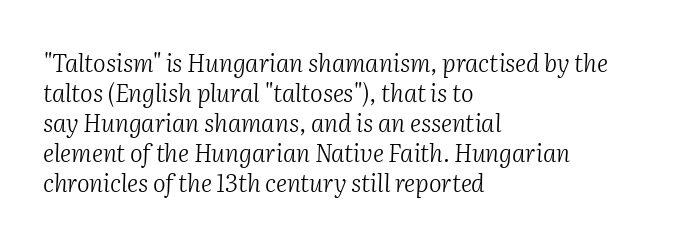
Q: Is the text bold? A: No.
Q: Is the text italic (slanted)? A: Yes, it leans right by about 2 degrees.
Q: Is the text underlined? A: No.
Q: How is the paragraph aligned? A: Left-aligned.
Q: Is the spacing between letters normal or unusually wide? A: Normal.
Q: Is the spacing between lines tight, normal or loose? A: Normal.
